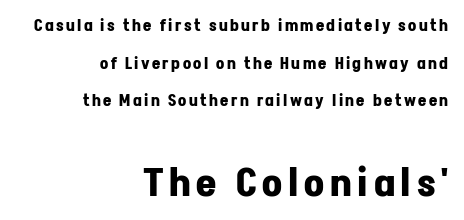
Letters rest on an invisible, unmarked baseline. Nope, no serifs anywhere on these letters. Looks like regular typesetting: each glyph gets only the width it needs. The characters look thick and weighty, a clear bold. Leading is clearly above the norm, producing a sparse column. Notice how the stems are strictly vertical — no italics here.
